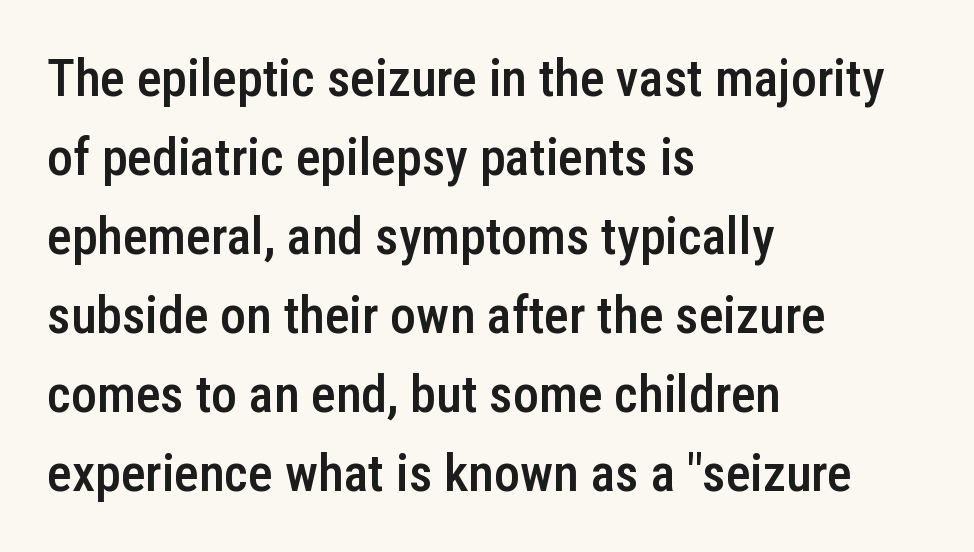
{"serif": "no", "italic": "no", "bold": "semi", "weight": "semibold", "width": "condensed", "stroke_contrast": "low", "x_height": "medium", "monospaced": "no", "underline": "no", "align": "left", "line_spacing": "normal", "line_spacing_ratio": 1.52, "letter_spacing": "normal", "letter_spacing_em": 0.0, "glyph_px": 52}
